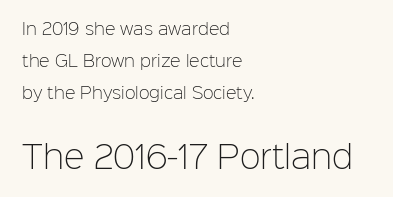
This block would shrink considerably if given ordinary leading; it's expanded now. Which chunk is bigger? The second one — the bottom block dwarfs the top. What kind of face is this? One without serifs — a sans. Looks like regular typesetting: each glyph gets only the width it needs. The strokes are not fattened; the text isn't bold. Letters rest on an invisible, unmarked baseline.
